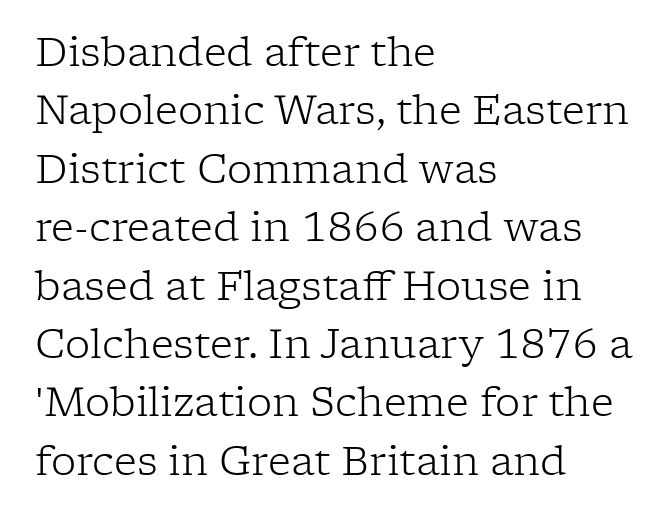
The image shows 40 px light serif type, upright; set left-aligned, normal line spacing (1.46x), normal letter spacing, not underlined; low stroke contrast and a medium x-height.
